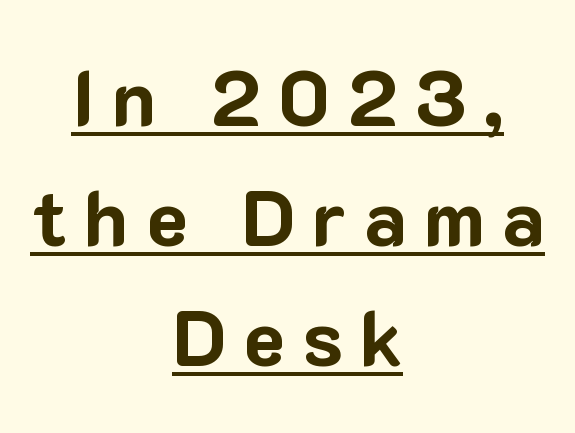
The image shows 78 px bold sans-serif type, upright; set centered, normal line spacing (1.54x), unusually wide letter spacing (+0.22 em), underlined; low stroke contrast and a medium x-height.
